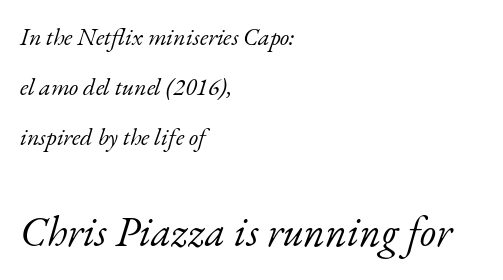
{"serif": "yes", "italic": "yes", "lean": "right", "slant_degrees": 17, "bold": "no", "weight": "light", "width": "normal", "stroke_contrast": "low", "x_height": "small", "monospaced": "no", "underline": "no", "align": "left", "line_spacing": "loose", "line_spacing_ratio": 2.08, "letter_spacing": "normal", "letter_spacing_em": 0.0, "larger_block": "second", "size_ratio": 1.75, "glyph_px": 42}
